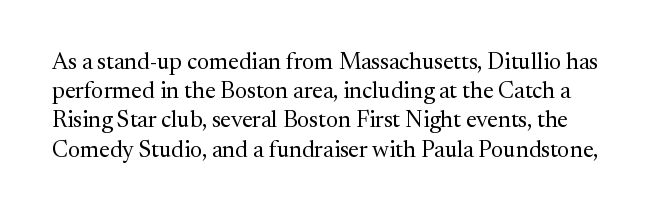
Type without underlining. What stands out about the letter spacing? Nothing — it is the standard amount. The lines sit at an ordinary, default distance from one another. No letter is thick-stroked: the sample isn't bold. A roman cut, with each character standing at attention.
